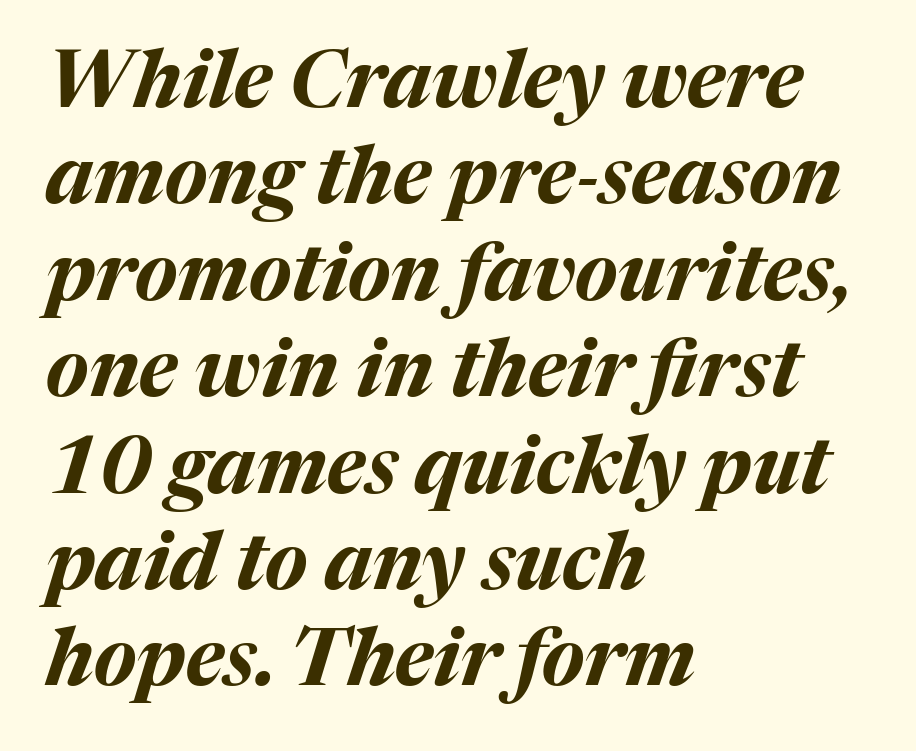
Q: Is the text bold? A: Yes.
Q: Is the text italic (slanted)? A: Yes, it leans right by about 17 degrees.
Q: Is the text underlined? A: No.
Q: How is the paragraph aligned? A: Left-aligned.
Q: Is the spacing between letters normal or unusually wide? A: Normal.
Q: Width (condensed, normal, or wide)? A: Normal.
Q: Stroke contrast? A: Medium.
Q: x-height? A: Medium.
Q: Monospaced? A: No.
